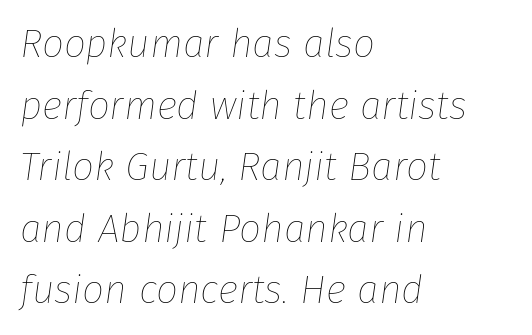
{"italic": "yes", "lean": "right", "slant_degrees": 8, "bold": "no", "weight": "thin", "width": "normal", "stroke_contrast": "low", "x_height": "medium", "monospaced": "no", "underline": "no", "align": "left", "line_spacing": "normal", "line_spacing_ratio": 1.58, "letter_spacing": "normal", "letter_spacing_em": 0.0, "glyph_px": 39}
